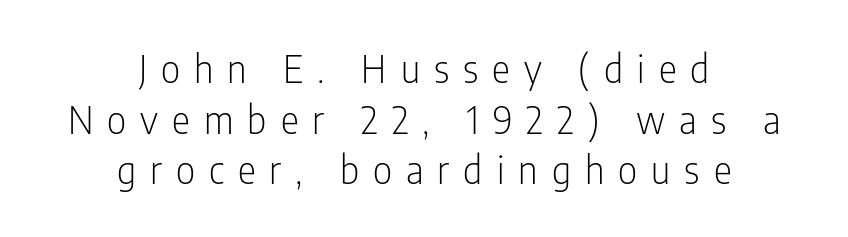
The image shows 38 px light, condensed sans-serif type, upright; set centered, normal line spacing (1.33x), unusually wide letter spacing (+0.37 em), not underlined; low stroke contrast and a medium x-height.
